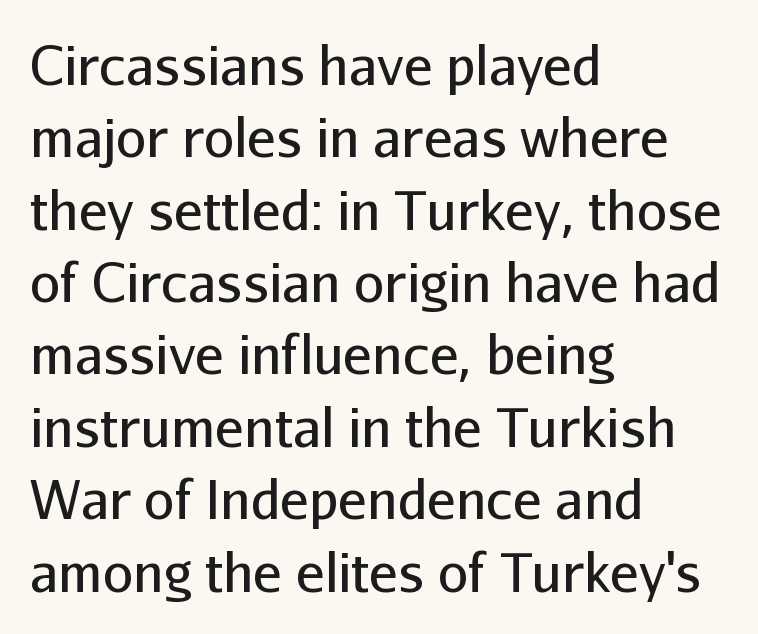
The image shows 54 px regular-weight sans-serif type, upright; set left-aligned, normal line spacing (1.34x), normal letter spacing, not underlined; low stroke contrast and a medium x-height.
